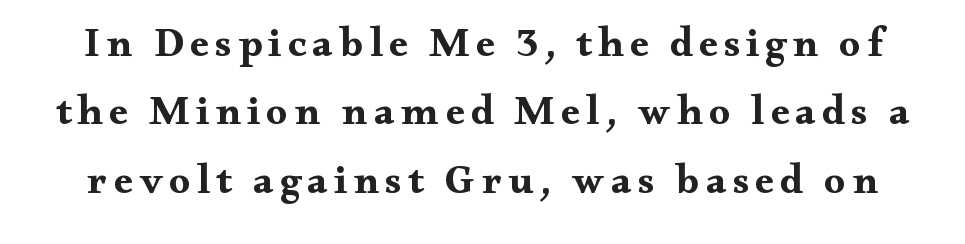
The image shows 42 px bold, wide serif type, upright; set normal line spacing (1.63x), not underlined; medium stroke contrast and a small x-height.
